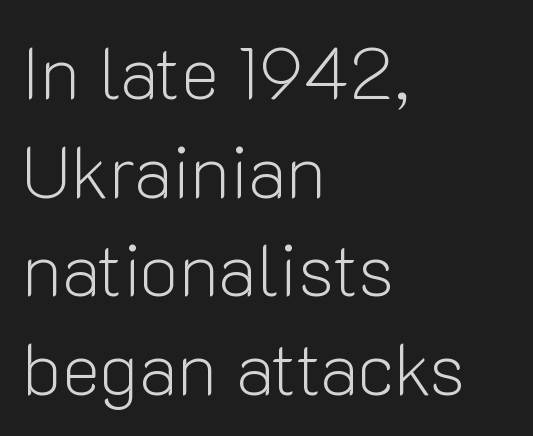
This rendering leaves character spacing at its baseline value. No word sits above an underline. No feet cap the strokes, marking this as sans-serif type. The strokes carry an ordinary text weight at most.
